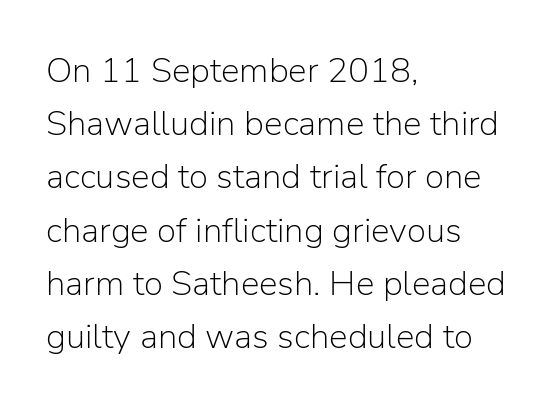
{"serif": "no", "italic": "no", "bold": "no", "weight": "light", "width": "normal", "stroke_contrast": "low", "x_height": "medium", "monospaced": "no", "underline": "no", "align": "left", "line_spacing": "normal", "line_spacing_ratio": 1.52, "letter_spacing": "normal", "letter_spacing_em": 0.0, "glyph_px": 35}
